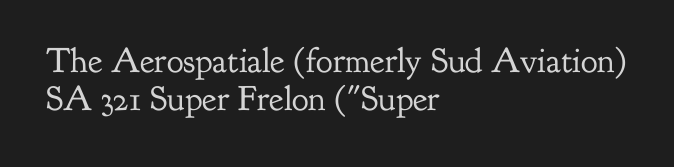
The image shows 35 px regular-weight serif type, upright; set left-aligned, tight line spacing (1.1x), normal letter spacing, not underlined; low stroke contrast and a small x-height.
